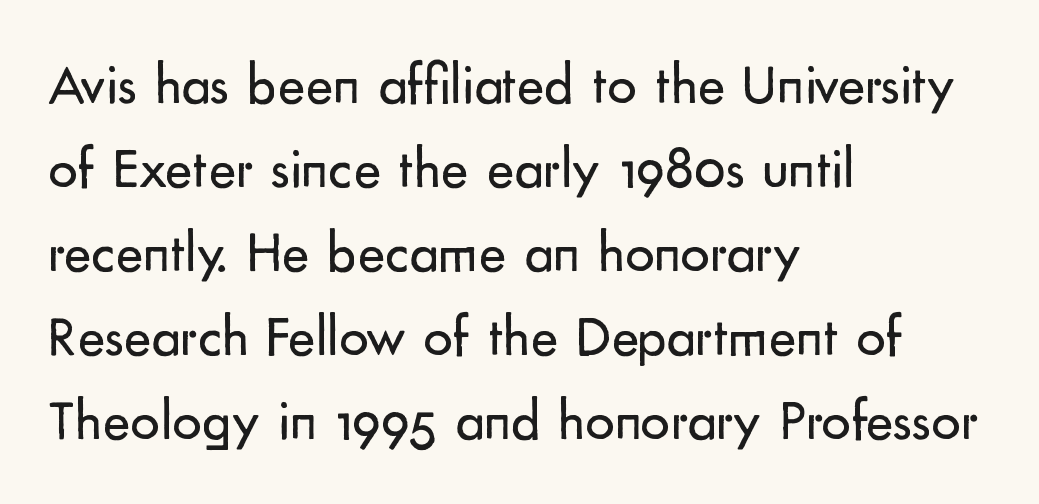
{"serif": "no", "italic": "no", "bold": "no", "weight": "regular", "width": "normal", "stroke_contrast": "low", "x_height": "small", "monospaced": "no", "underline": "no", "align": "left", "line_spacing": "normal", "line_spacing_ratio": 1.45, "letter_spacing": "normal", "letter_spacing_em": 0.0, "glyph_px": 58}
